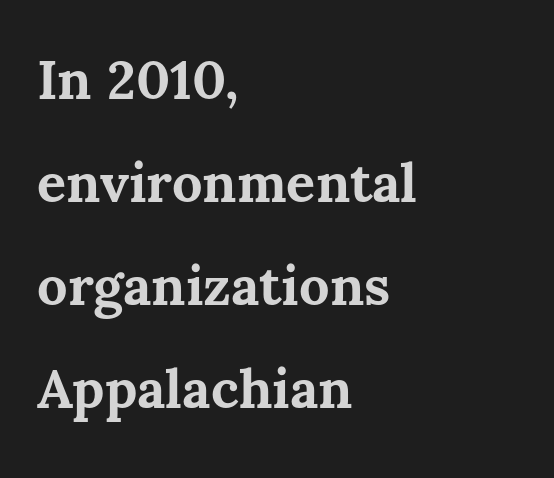
{"italic": "no", "bold": "yes", "weight": "bold", "width": "normal", "stroke_contrast": "medium", "x_height": "medium", "monospaced": "no", "underline": "no", "align": "left", "line_spacing": "loose", "line_spacing_ratio": 1.91, "letter_spacing": "normal", "letter_spacing_em": 0.0, "glyph_px": 54}
